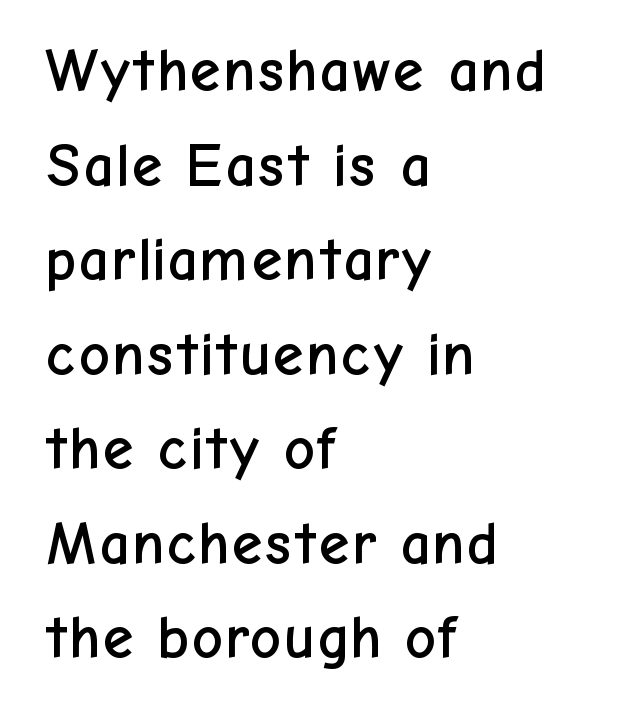
The image shows 61 px sans-serif type, upright; set left-aligned, normal line spacing (1.55x), normal letter spacing, not underlined; low stroke contrast and a medium x-height.
